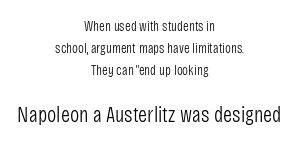
The image shows 22 px text type, upright; set centered, normal line spacing (1.57x), normal letter spacing, not underlined; the second (bottom) block is 1.57x larger.
